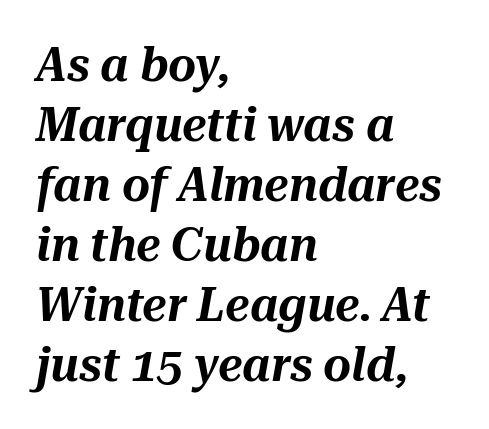
Think of a printed novel: that variable character pitch is what you see here. Clear beneath every line of the passage. Vertical spacing — default. Nobody touched the tracking dial on this one. The lettering tilts uniformly, giving the passage an italic look. The ragged edge is on the right, which tells us the setting is flush left.
